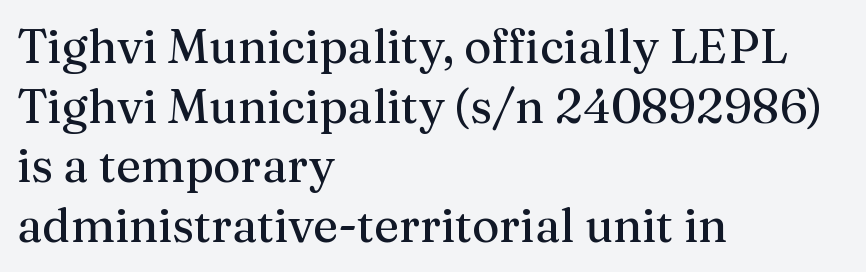
The string is rendered with underlining switched off. These lines are set flush left with a ragged right edge. In terms of posture, this sample is upright. This sample uses plain, unmodified letter spacing. To sum up the face: it has serifs.
